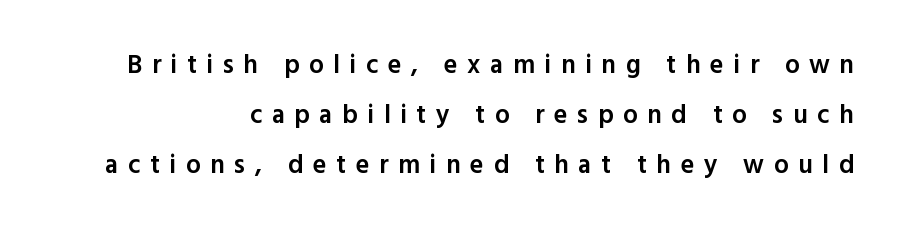
The passage shown is semibold, sitting just below true bold. Do the letters lean? They stand straight. The gaps between neighbouring characters are conspicuously large. Summary of vertical rhythm: relaxed, with wide interline spacing.
